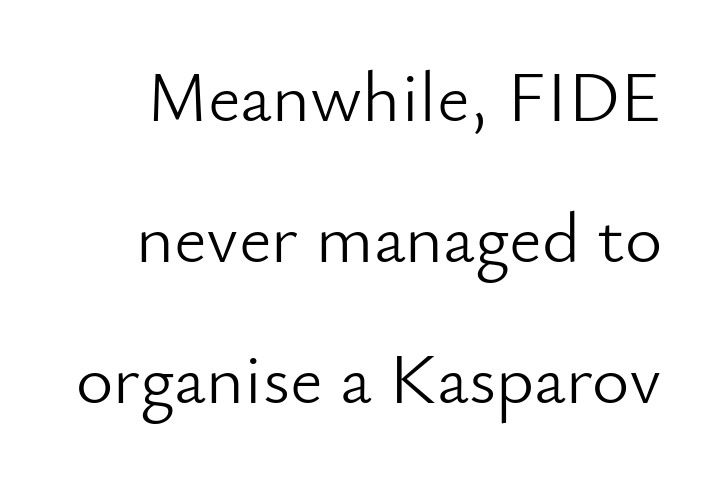
Q: Is the text bold? A: No.
Q: Is the text italic (slanted)? A: No, it is upright.
Q: Is the typeface a serif or a sans-serif typeface? A: Sans-serif.
Q: Is the text underlined? A: No.
Q: Is the spacing between letters normal or unusually wide? A: Normal.
Q: Is the spacing between lines tight, normal or loose? A: Loose.
Q: Width (condensed, normal, or wide)? A: Normal.
Q: Stroke contrast? A: Low.
Q: x-height? A: Small.
Q: Monospaced? A: No.
